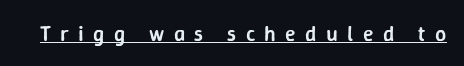
Q: Is the text bold? A: Semi-bold.
Q: Is the text italic (slanted)? A: No, it is upright.
Q: Is the text underlined? A: Yes.
Q: Is the spacing between letters normal or unusually wide? A: Unusually wide.
